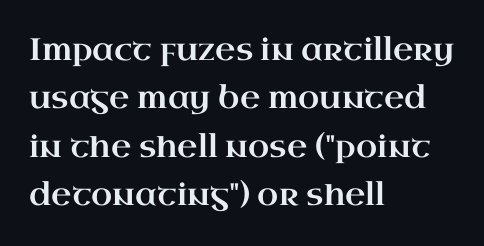
{"serif": "yes", "italic": "no", "width": "wide", "stroke_contrast": "high", "x_height": "small", "monospaced": "no", "underline": "no", "align": "left", "line_spacing": "normal", "line_spacing_ratio": 1.56, "letter_spacing": "normal", "letter_spacing_em": 0.0, "glyph_px": 31}
